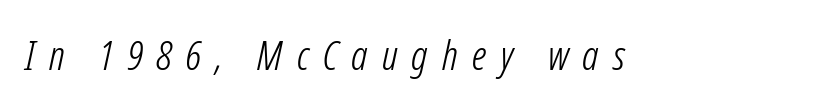
Q: Is the text bold? A: No.
Q: Is the text italic (slanted)? A: Yes, it leans right by about 12 degrees.
Q: Is the text underlined? A: No.
Q: Is the spacing between letters normal or unusually wide? A: Unusually wide.
Q: Width (condensed, normal, or wide)? A: Condensed.
Q: Stroke contrast? A: Low.
Q: x-height? A: Medium.
Q: Monospaced? A: No.
